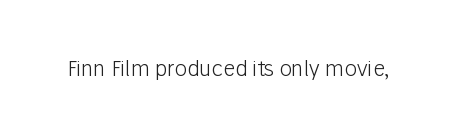
The passage shown is not underscored anywhere. The font's upright variant was chosen for this text. Stems here are at most as thick as an everyday book face. Observe the ordinary spacing: letters are neighbours, not strangers.
